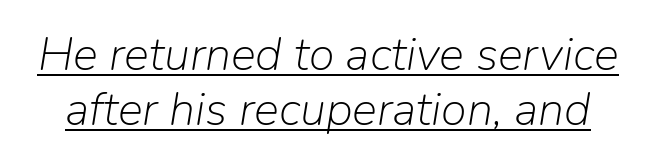
Q: Is the text bold? A: No.
Q: Is the text italic (slanted)? A: Yes, it leans right by about 9 degrees.
Q: Is the text underlined? A: Yes.
Q: Is the spacing between letters normal or unusually wide? A: Normal.
Q: Width (condensed, normal, or wide)? A: Normal.
Q: Stroke contrast? A: Low.
Q: x-height? A: Medium.
Q: Monospaced? A: No.
